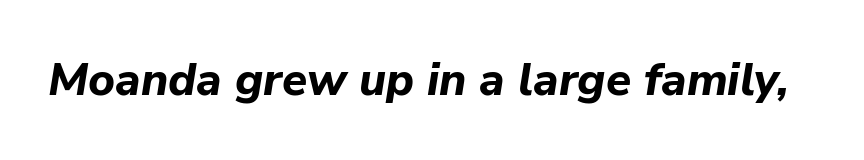
{"italic": "yes", "lean": "right", "slant_degrees": 9, "bold": "yes", "weight": "bold", "width": "normal", "stroke_contrast": "low", "x_height": "medium", "monospaced": "no", "underline": "no", "letter_spacing": "normal", "letter_spacing_em": 0.0, "glyph_px": 46}
